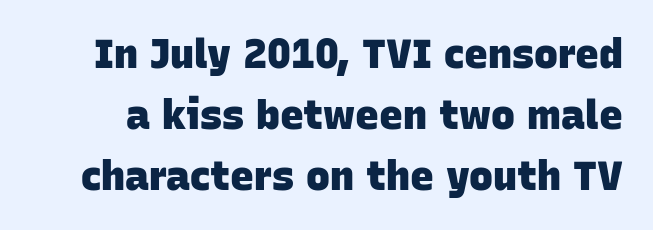
In terms of letterform style, serifs are entirely absent. Reading down the column, the eye jumps a familiar distance to each next line. Has an underline been added? It has not. Thick stems and heavy bowls — unmistakably bold. Characters follow at the spacing the type designer built in.
